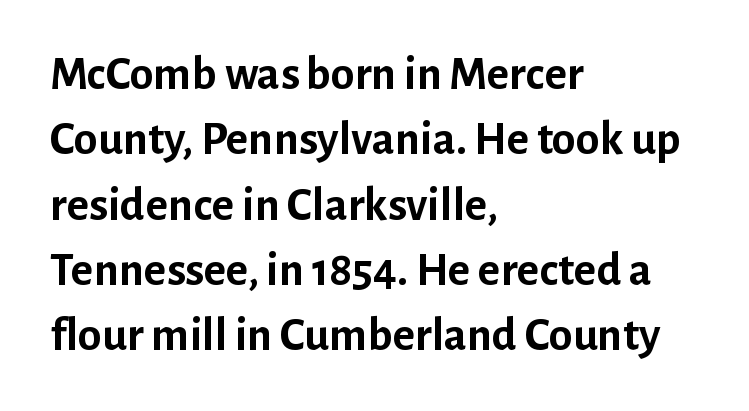
Q: Is the text bold? A: Yes.
Q: Is the text italic (slanted)? A: No, it is upright.
Q: Is the typeface a serif or a sans-serif typeface? A: Sans-serif.
Q: Is the text underlined? A: No.
Q: How is the paragraph aligned? A: Left-aligned.
Q: Is the spacing between letters normal or unusually wide? A: Normal.
Q: Is the spacing between lines tight, normal or loose? A: Normal.
Q: Width (condensed, normal, or wide)? A: Normal.
Q: Stroke contrast? A: Low.
Q: x-height? A: Medium.
Q: Monospaced? A: No.
